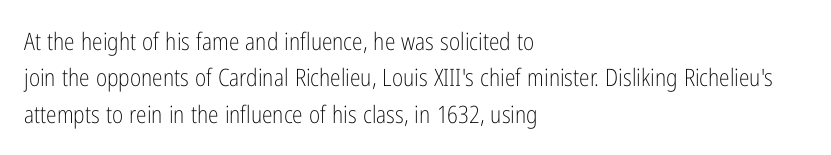
The image shows 24 px text type, upright; set left-aligned, normal line spacing (1.52x), normal letter spacing, not underlined.
